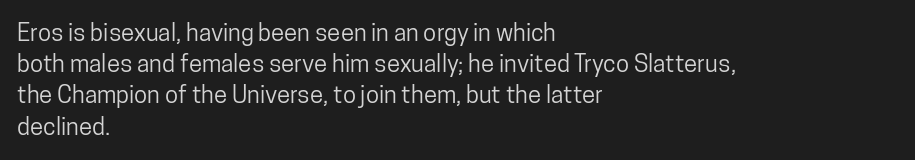
{"italic": "no", "underline": "no", "align": "left", "line_spacing": "normal", "line_spacing_ratio": 1.3, "letter_spacing": "normal", "letter_spacing_em": 0.0, "glyph_px": 24}
